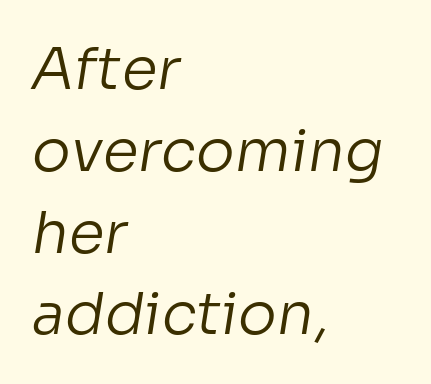
The image shows 58 px regular-weight sans-serif type; set left-aligned, normal line spacing (1.41x), normal letter spacing, not underlined; low stroke contrast and a medium x-height.
